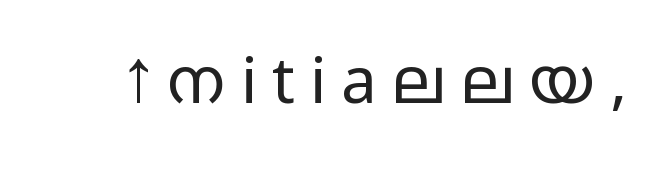
Has an underline been added? It has not. Nothing heavy about these letters — not bold at all. This is roman type, the default non-slanted kind. The tracking reads as deliberately expanded to a designer's eye. You could not count columns in this text — the font is proportionally spaced. Nothing sits at the stroke ends, so this counts as sans-serif.
